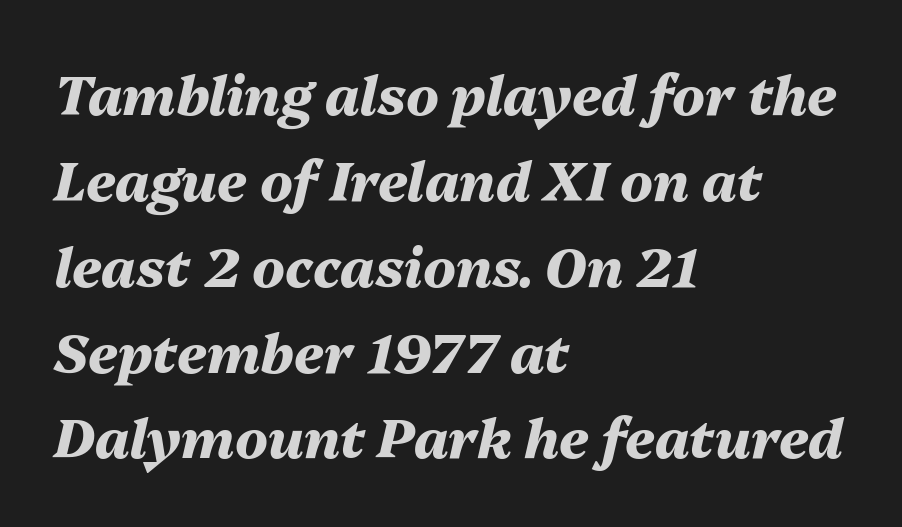
Q: Is the text bold? A: Yes.
Q: Is the text italic (slanted)? A: Yes, it leans right by about 13 degrees.
Q: Is the text underlined? A: No.
Q: How is the paragraph aligned? A: Left-aligned.
Q: Is the spacing between letters normal or unusually wide? A: Normal.
Q: Is the spacing between lines tight, normal or loose? A: Normal.
Q: Width (condensed, normal, or wide)? A: Normal.
Q: Stroke contrast? A: Medium.
Q: x-height? A: Medium.
Q: Monospaced? A: No.
